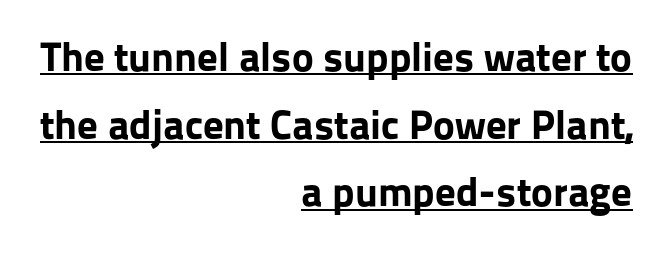
{"serif": "no", "italic": "no", "bold": "yes", "weight": "bold", "width": "normal", "stroke_contrast": "low", "x_height": "medium", "monospaced": "no", "underline": "yes", "align": "right", "line_spacing": "normal", "line_spacing_ratio": 1.65, "letter_spacing": "normal", "letter_spacing_em": 0.0, "glyph_px": 41}
